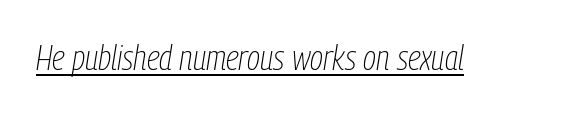
The image shows 35 px thin, condensed type, italic (leaning right); set normal letter spacing, underlined; low stroke contrast and a medium x-height.
